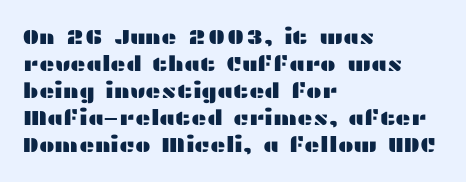
Q: Is the text italic (slanted)? A: No, it is upright.
Q: Is the text underlined? A: No.
Q: How is the paragraph aligned? A: Left-aligned.
Q: Is the spacing between letters normal or unusually wide? A: Normal.
Q: Is the spacing between lines tight, normal or loose? A: Normal.
